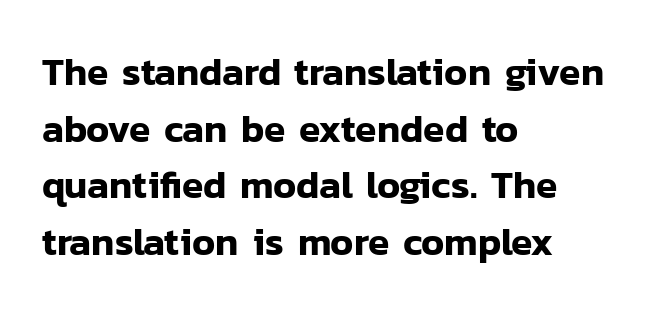
The image shows 39 px sans-serif type, upright; set left-aligned, normal line spacing (1.45x), normal letter spacing, not underlined; low stroke contrast and a medium x-height.
